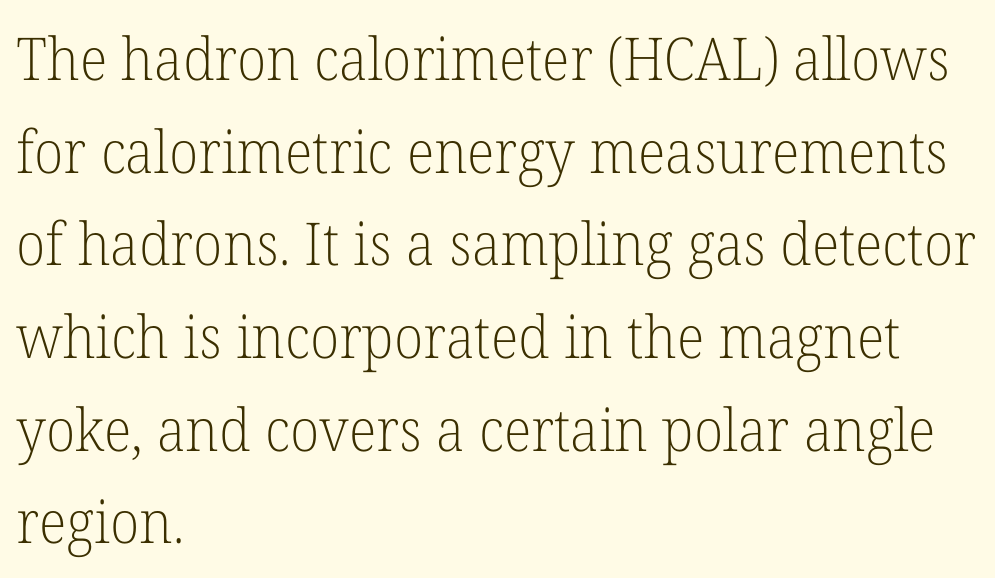
The image shows 59 px light serif type, upright; set left-aligned, normal line spacing (1.57x), normal letter spacing, not underlined; low stroke contrast and a medium x-height.
